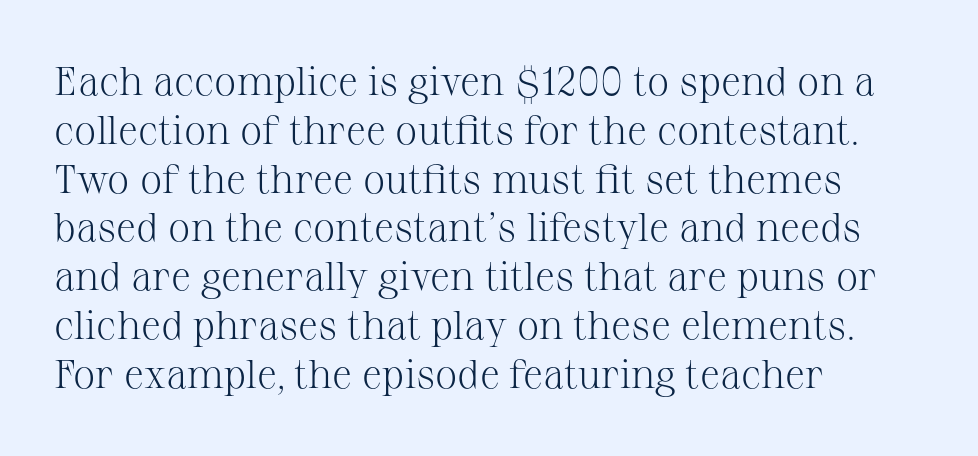
{"serif": "yes", "italic": "no", "bold": "no", "weight": "light", "width": "normal", "stroke_contrast": "medium", "x_height": "medium", "monospaced": "no", "underline": "no", "align": "left", "line_spacing_ratio": 1.22, "letter_spacing": "normal", "letter_spacing_em": 0.0, "glyph_px": 40}
